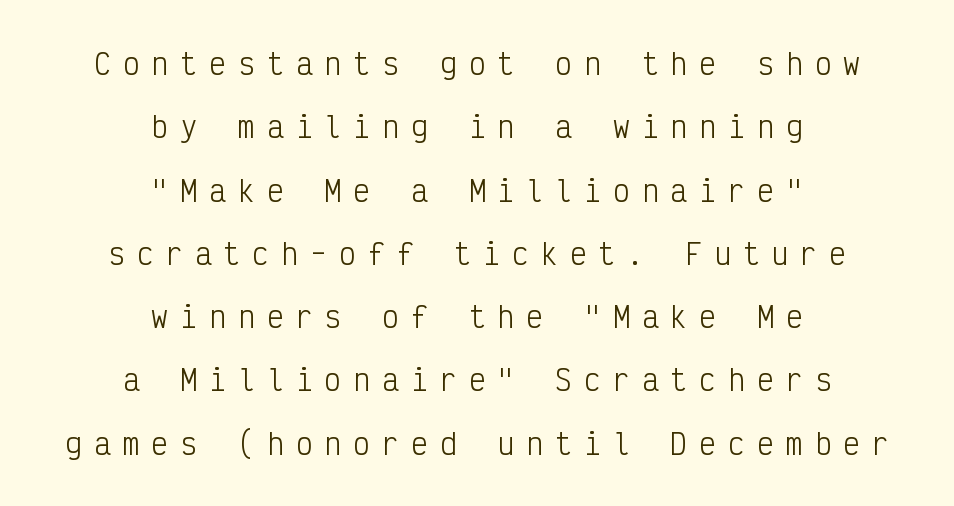
The image shows 28 px light, condensed sans-serif type, upright, monospaced; set centered, loose line spacing (2.26x), unusually wide letter spacing (+0.43 em), not underlined; low stroke contrast and a medium x-height.
